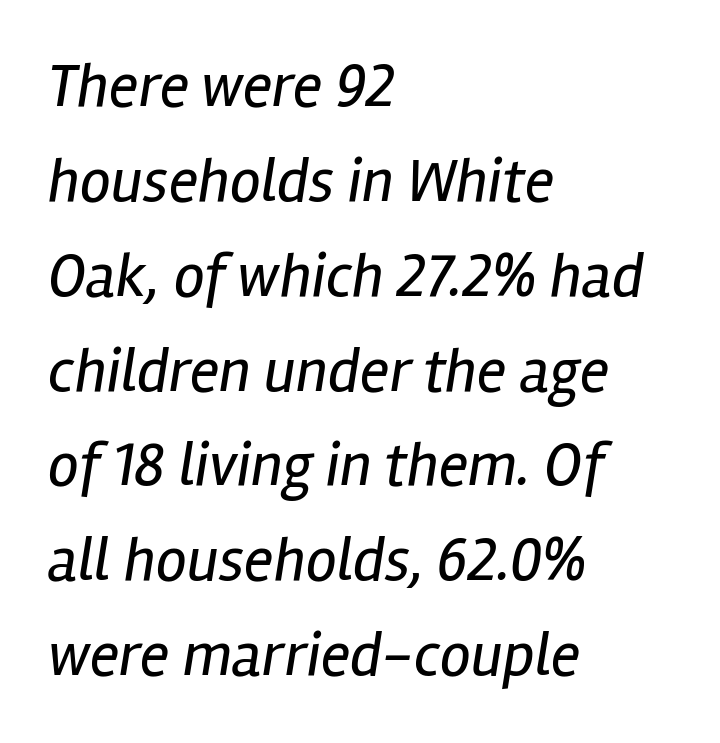
Q: Is the text bold? A: No.
Q: Is the text italic (slanted)? A: Yes, it leans right by about 12 degrees.
Q: Is the text underlined? A: No.
Q: How is the paragraph aligned? A: Left-aligned.
Q: Is the spacing between letters normal or unusually wide? A: Normal.
Q: Is the spacing between lines tight, normal or loose? A: Normal.
Q: Width (condensed, normal, or wide)? A: Condensed.
Q: Stroke contrast? A: Low.
Q: x-height? A: Medium.
Q: Monospaced? A: No.
